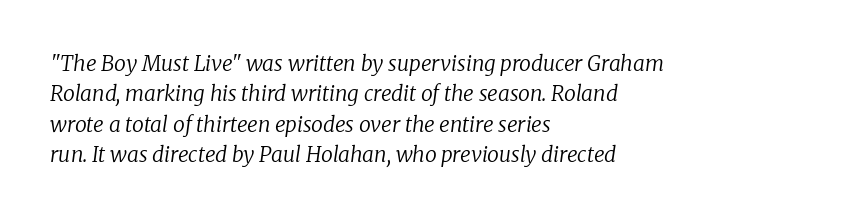
The image shows 21 px text type, italic (leaning right); set left-aligned, normal line spacing (1.45x), normal letter spacing, not underlined.
